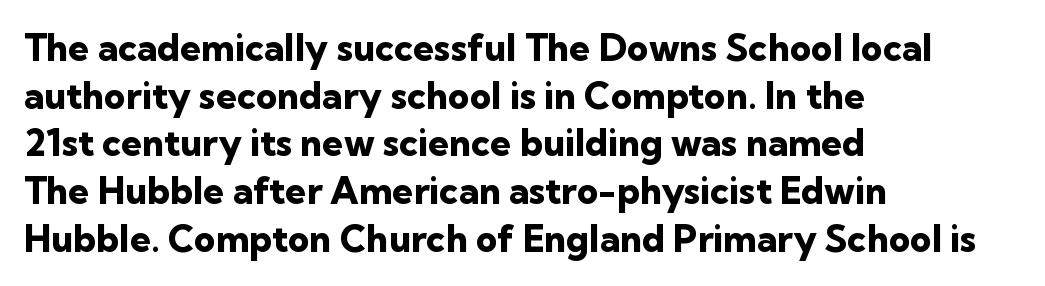
{"serif": "no", "italic": "no", "bold": "yes", "weight": "heavy", "width": "normal", "stroke_contrast": "low", "x_height": "medium", "monospaced": "no", "underline": "no", "align": "left", "line_spacing": "normal", "line_spacing_ratio": 1.29, "letter_spacing": "normal", "letter_spacing_em": 0.0, "glyph_px": 37}
